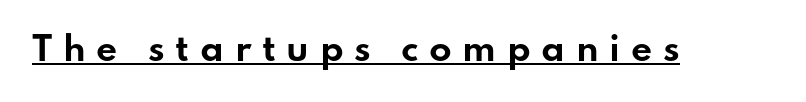
{"serif": "no", "italic": "no", "bold": "yes", "weight": "bold", "width": "wide", "stroke_contrast": "low", "x_height": "small", "monospaced": "no", "underline": "yes", "letter_spacing": "wide", "letter_spacing_em": 0.32, "glyph_px": 33}
